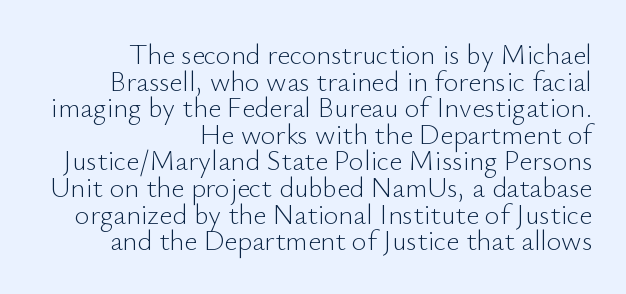
The image shows 28 px light sans-serif type, upright; set right-aligned, tight line spacing (0.95x), normal letter spacing, not underlined; low stroke contrast and a small x-height.
